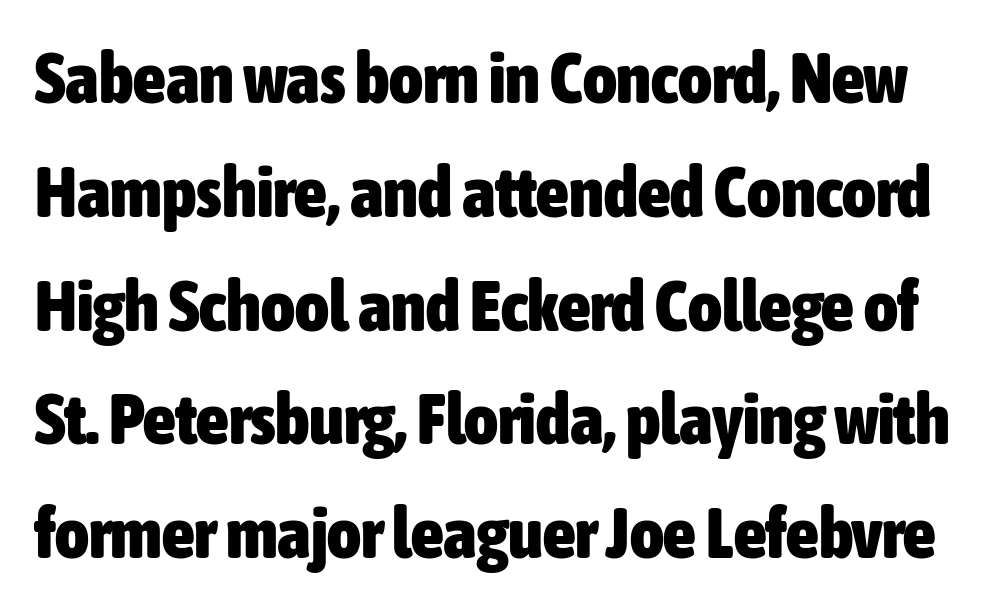
{"serif": "no", "italic": "no", "bold": "yes", "weight": "heavy", "width": "condensed", "stroke_contrast": "low", "x_height": "medium", "monospaced": "no", "underline": "no", "line_spacing": "normal", "line_spacing_ratio": 1.58, "letter_spacing": "normal", "letter_spacing_em": 0.0, "glyph_px": 72}
